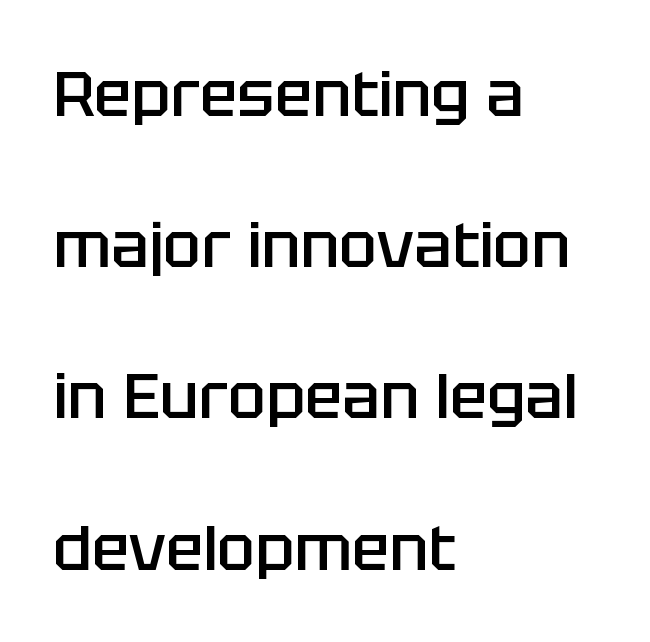
Q: Is the text bold? A: Semi-bold.
Q: Is the text italic (slanted)? A: No, it is upright.
Q: Is the typeface a serif or a sans-serif typeface? A: Sans-serif.
Q: Is the text underlined? A: No.
Q: How is the paragraph aligned? A: Left-aligned.
Q: Is the spacing between letters normal or unusually wide? A: Normal.
Q: Is the spacing between lines tight, normal or loose? A: Loose.
Q: Width (condensed, normal, or wide)? A: Normal.
Q: Stroke contrast? A: Low.
Q: x-height? A: Large.
Q: Monospaced? A: No.
